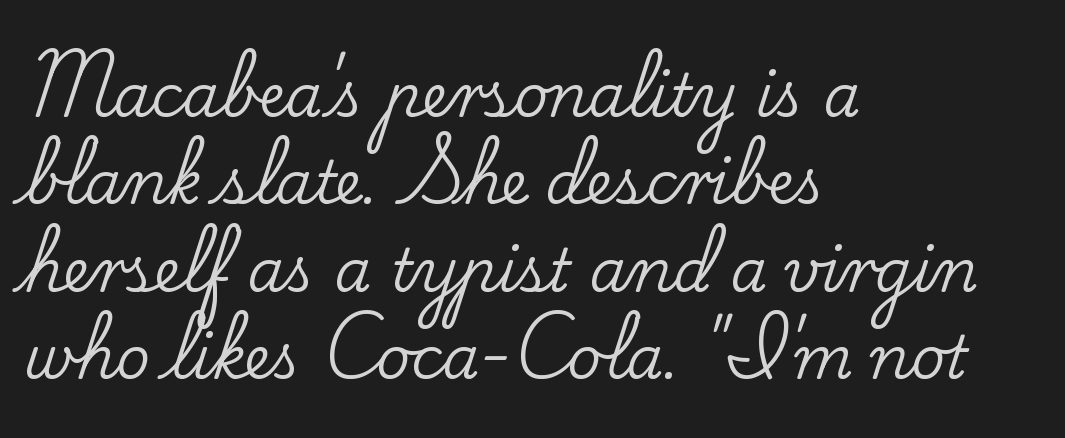
The vertical gap from one line to the next is medium. Students, note that the glyphs here touch the page at normal intervals. Compared with a centered layout, this one pins lines to the left instead. Plain, unruled lines of type.
